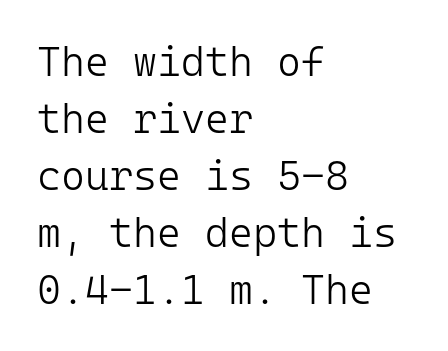
The image shows 41 px light sans-serif type, upright, monospaced; set left-aligned, normal line spacing (1.39x), normal letter spacing, not underlined; low stroke contrast and a medium x-height.
